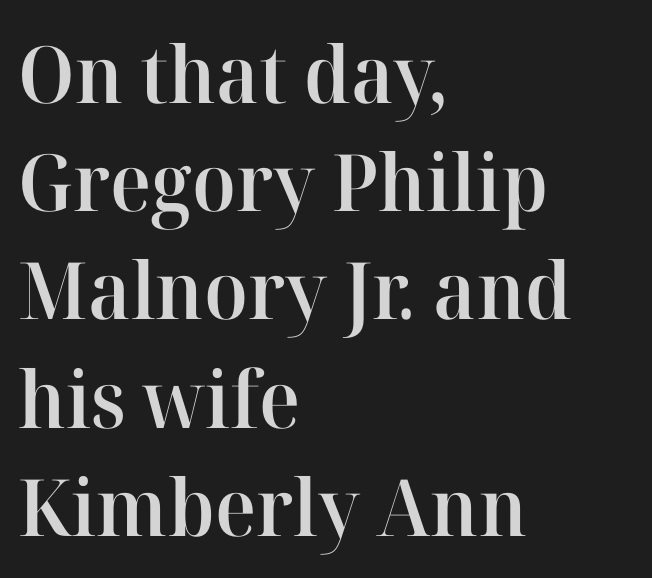
Alignment: flush left. In terms of posture, this sample is upright. The face used here is proportionally spaced, like ordinary book or web type. Nobody drew a line under any word here. The letters sit at their default tracking, neither squeezed nor spread. Typesetter's note: demi weight, one step under bold.
